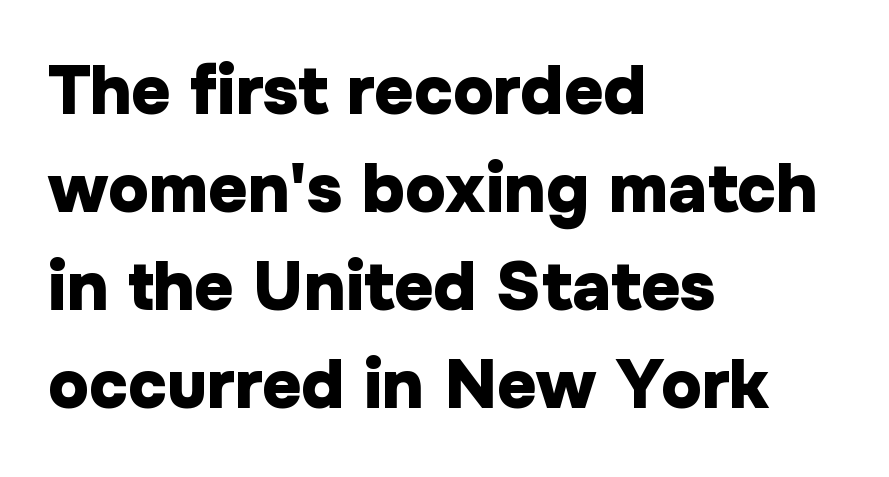
{"serif": "no", "italic": "no", "bold": "yes", "weight": "heavy", "width": "normal", "stroke_contrast": "low", "x_height": "medium", "monospaced": "no", "underline": "no", "align": "left", "line_spacing": "normal", "line_spacing_ratio": 1.44, "letter_spacing": "normal", "letter_spacing_em": 0.0, "glyph_px": 68}
